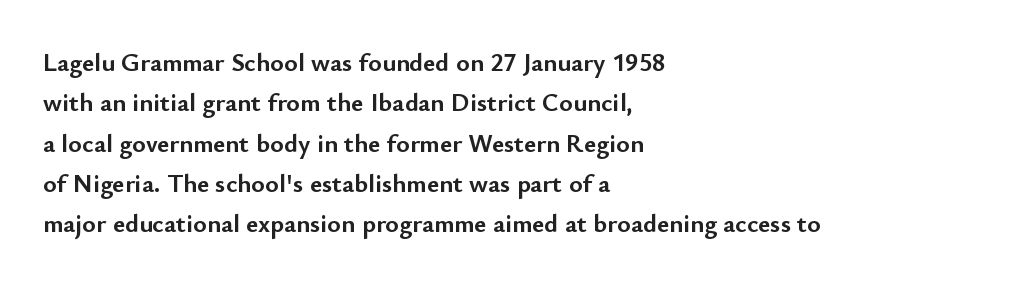
{"italic": "no", "bold": "yes", "underline": "no", "align": "left", "line_spacing": "normal", "line_spacing_ratio": 1.55, "letter_spacing": "normal", "letter_spacing_em": 0.0, "glyph_px": 26}
